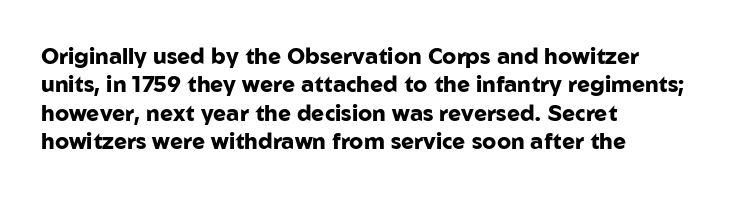
This is the regular roman posture of the typeface. The lines in this sample share a left origin and differ only in where they stop. Standard letterfit; no display-style spreading of the glyphs. Heavy-handed strokes throughout: this text is bold. The space directly below the letters is spotless.
